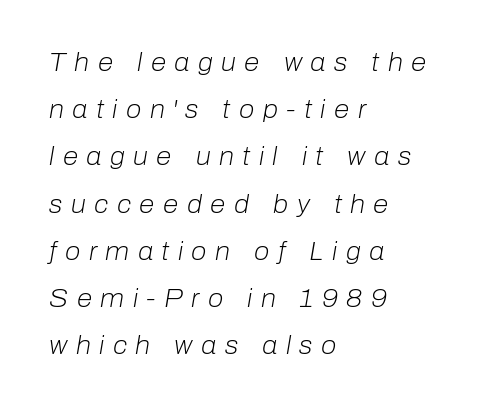
The image shows 25 px text type, italic (leaning right); set left-aligned, line spacing 1.89x, unusually wide letter spacing (+0.34 em), not underlined.
